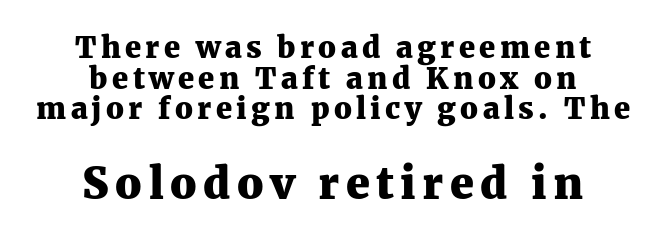
{"serif": "yes", "italic": "no", "bold": "yes", "weight": "heavy", "width": "normal", "stroke_contrast": "medium", "x_height": "medium", "monospaced": "no", "underline": "no", "align": "center", "line_spacing": "tight", "line_spacing_ratio": 1.06, "larger_block": "second", "size_ratio": 1.48, "glyph_px": 43}
